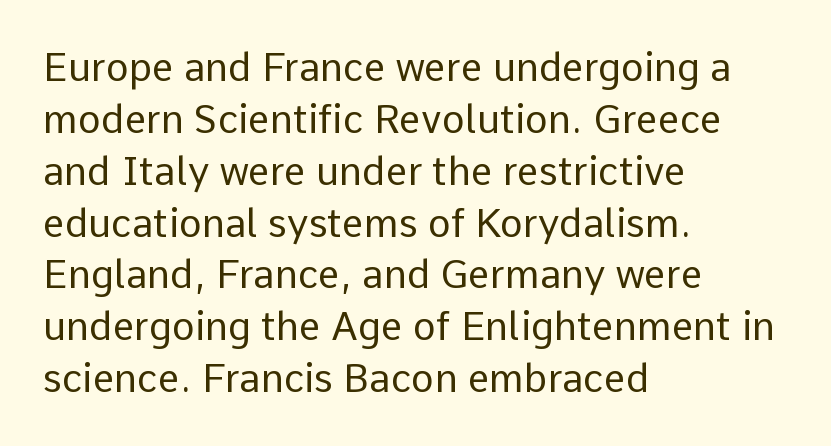
The image shows 39 px regular-weight sans-serif type, upright; set left-aligned, normal line spacing (1.33x), normal letter spacing, not underlined; low stroke contrast and a medium x-height.
